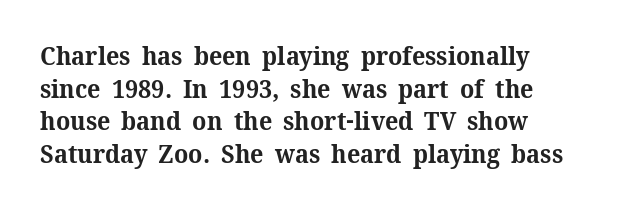
Q: Is the text bold? A: Yes.
Q: Is the text italic (slanted)? A: No, it is upright.
Q: Is the text underlined? A: No.
Q: How is the paragraph aligned? A: Left-aligned.
Q: Is the spacing between letters normal or unusually wide? A: Normal.
Q: Is the spacing between lines tight, normal or loose? A: Normal.
